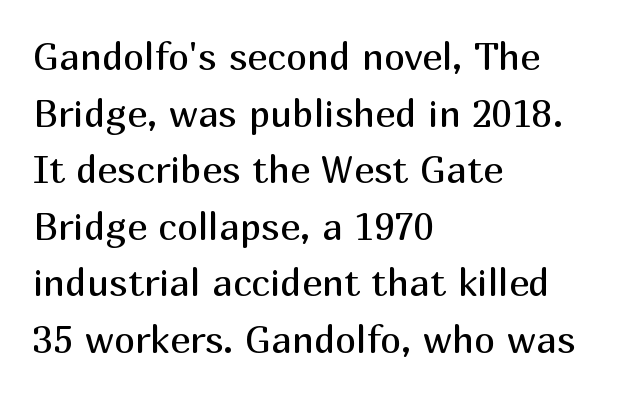
{"serif": "no", "italic": "no", "bold": "no", "weight": "regular", "width": "normal", "stroke_contrast": "medium", "x_height": "medium", "monospaced": "no", "underline": "no", "align": "left", "line_spacing": "normal", "line_spacing_ratio": 1.49, "letter_spacing": "normal", "letter_spacing_em": 0.0, "glyph_px": 38}
